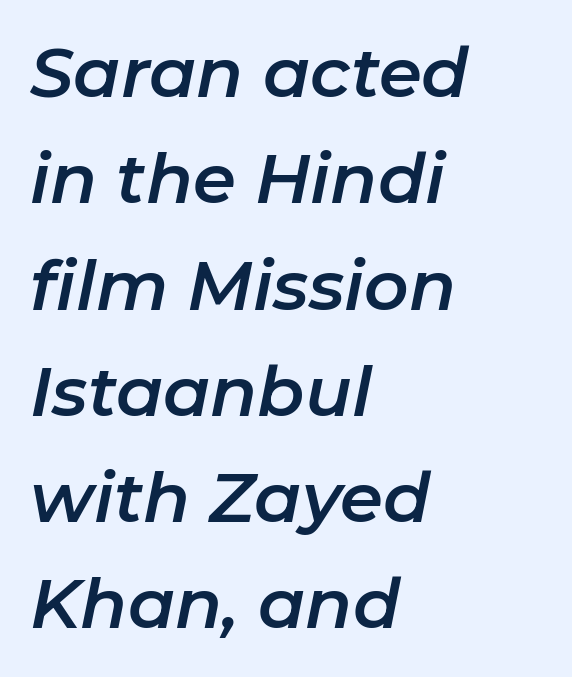
{"italic": "yes", "lean": "right", "slant_degrees": 11, "width": "normal", "stroke_contrast": "low", "x_height": "medium", "monospaced": "no", "underline": "no", "align": "left", "line_spacing": "normal", "line_spacing_ratio": 1.54, "letter_spacing": "normal", "letter_spacing_em": 0.0, "glyph_px": 69}
